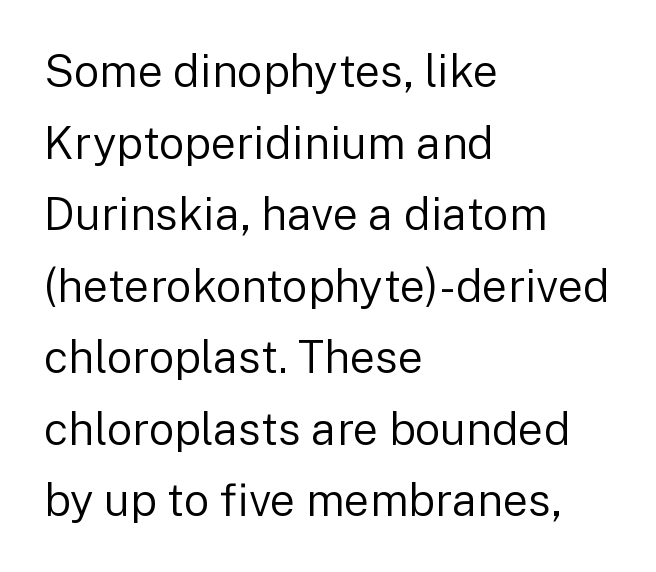
Q: Is the text bold? A: No.
Q: Is the text italic (slanted)? A: No, it is upright.
Q: Is the typeface a serif or a sans-serif typeface? A: Sans-serif.
Q: Is the text underlined? A: No.
Q: How is the paragraph aligned? A: Left-aligned.
Q: Is the spacing between letters normal or unusually wide? A: Normal.
Q: Is the spacing between lines tight, normal or loose? A: Normal.
Q: Width (condensed, normal, or wide)? A: Normal.
Q: Stroke contrast? A: Low.
Q: x-height? A: Medium.
Q: Monospaced? A: No.
